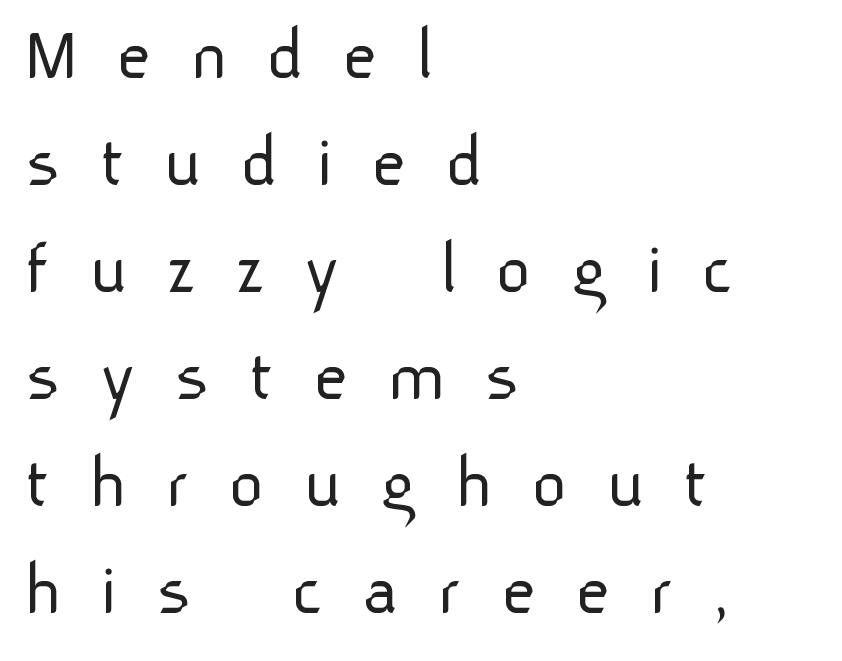
{"serif": "no", "italic": "no", "bold": "no", "weight": "light", "width": "normal", "stroke_contrast": "low", "x_height": "medium", "monospaced": "no", "underline": "no", "align": "left", "line_spacing": "normal", "line_spacing_ratio": 1.39, "letter_spacing": "wide", "letter_spacing_em": 0.5, "glyph_px": 77}
